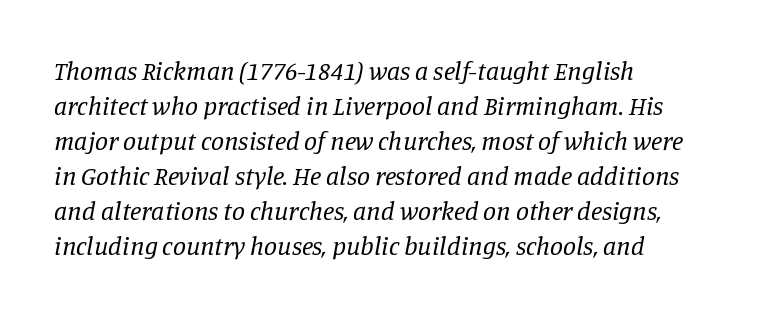
The image shows 26 px text type, italic (leaning right); set left-aligned, normal line spacing (1.35x), normal letter spacing, not underlined.
